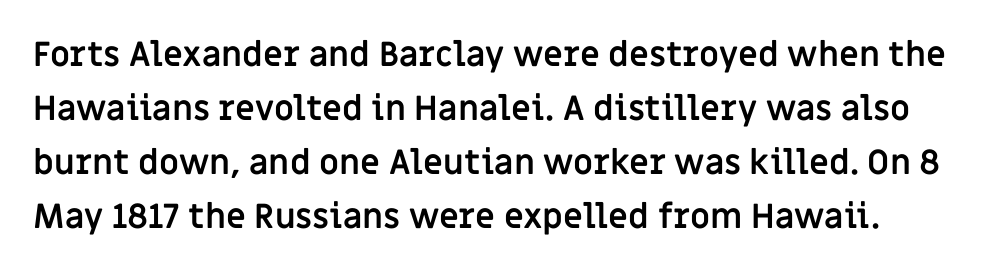
The image shows 34 px semibold sans-serif type, upright; set normal line spacing (1.59x), normal letter spacing, not underlined; low stroke contrast and a large x-height.
